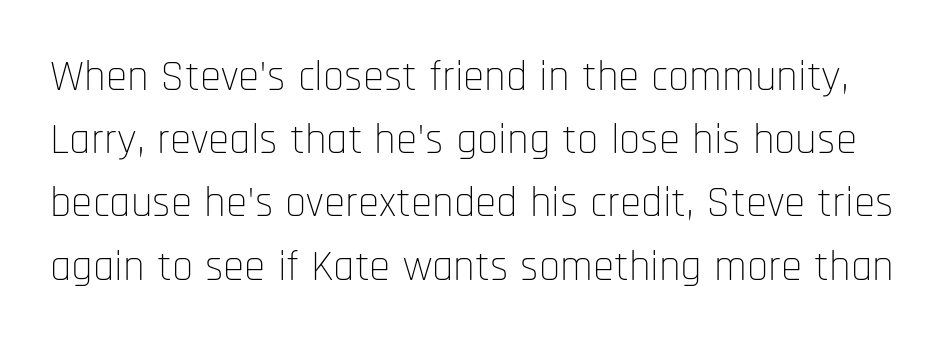
Q: Is the text bold? A: No.
Q: Is the text italic (slanted)? A: No, it is upright.
Q: Is the typeface a serif or a sans-serif typeface? A: Sans-serif.
Q: Is the text underlined? A: No.
Q: Is the spacing between letters normal or unusually wide? A: Normal.
Q: Is the spacing between lines tight, normal or loose? A: Normal.
Q: Width (condensed, normal, or wide)? A: Condensed.
Q: Stroke contrast? A: Low.
Q: x-height? A: Large.
Q: Monospaced? A: No.
